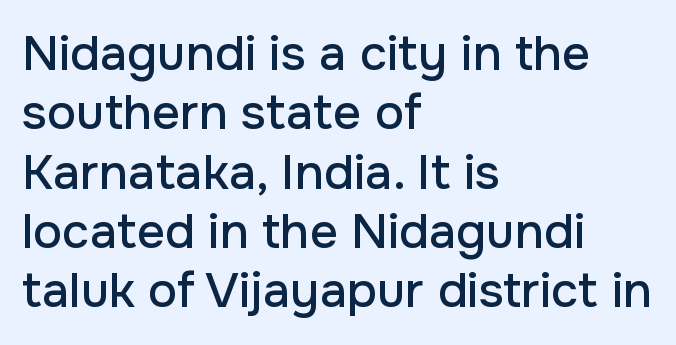
This is sans-serif lettering, the kind often seen on screens and signage. Do the characters align in a grid? No, the font is proportional. A classic flush-left, rag-right setting is used for this passage. Lines of text with bare space underneath.
